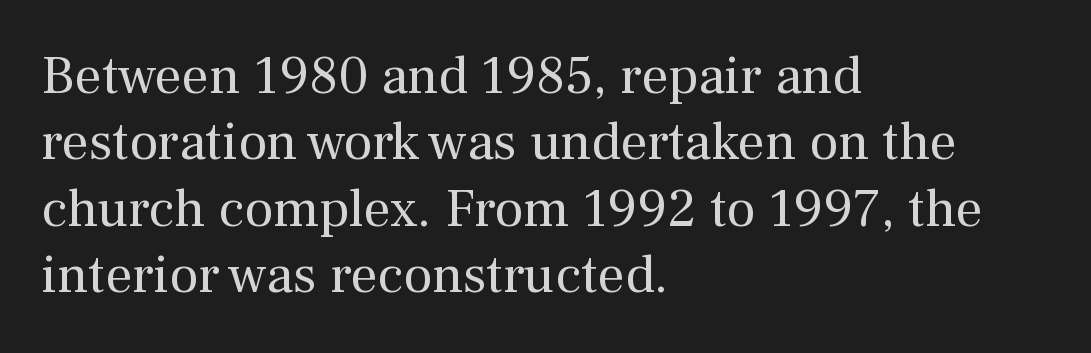
Q: Is the text bold? A: No.
Q: Is the text italic (slanted)? A: No, it is upright.
Q: Is the typeface a serif or a sans-serif typeface? A: Serif.
Q: Is the text underlined? A: No.
Q: How is the paragraph aligned? A: Left-aligned.
Q: Is the spacing between letters normal or unusually wide? A: Normal.
Q: Width (condensed, normal, or wide)? A: Normal.
Q: Stroke contrast? A: Medium.
Q: x-height? A: Medium.
Q: Monospaced? A: No.
